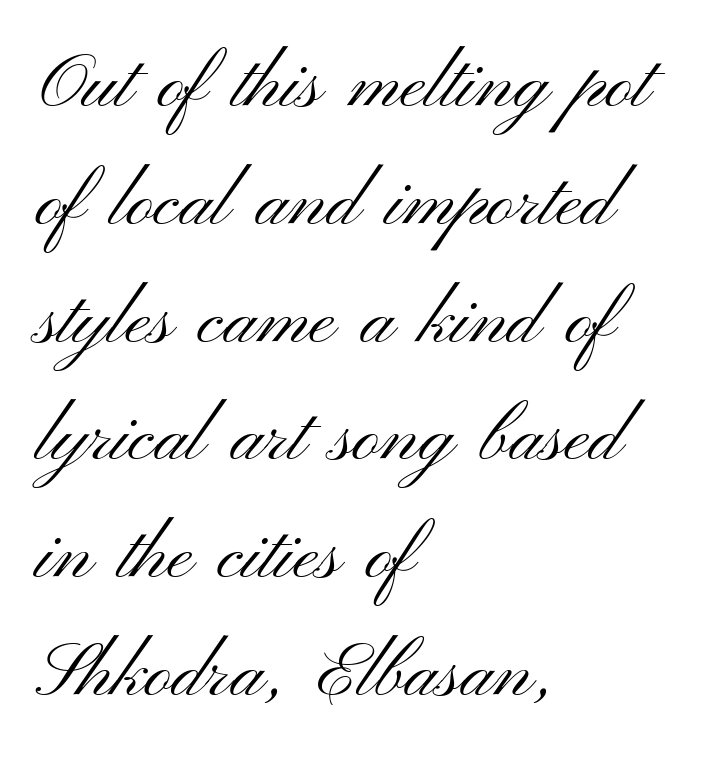
The image shows 76 px light, wide sans-serif type; set left-aligned, normal line spacing (1.55x), normal letter spacing, not underlined; medium stroke contrast and a small x-height.
